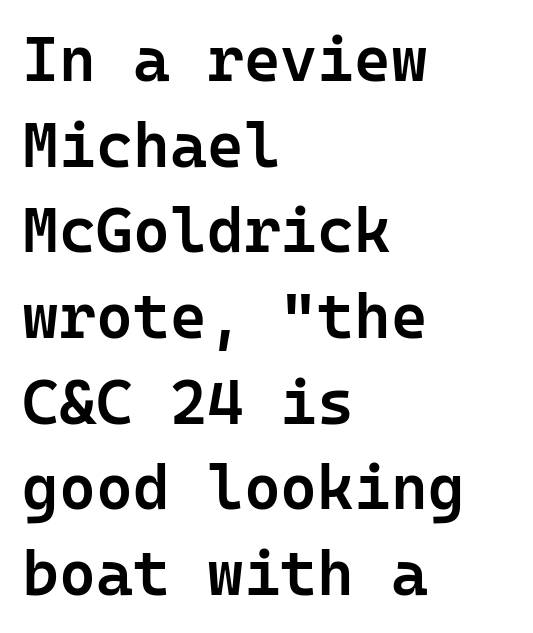
Q: Is the text bold? A: Semi-bold.
Q: Is the text italic (slanted)? A: No, it is upright.
Q: Is the typeface a serif or a sans-serif typeface? A: Sans-serif.
Q: Is the text underlined? A: No.
Q: How is the paragraph aligned? A: Left-aligned.
Q: Is the spacing between letters normal or unusually wide? A: Normal.
Q: Is the spacing between lines tight, normal or loose? A: Normal.
Q: Width (condensed, normal, or wide)? A: Normal.
Q: Stroke contrast? A: Low.
Q: x-height? A: Medium.
